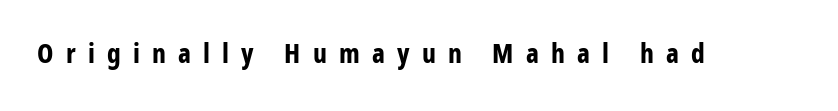
Display-style spreading of the glyphs; the letterfit is very open. Characters remain perfectly vertical along every line. Look at the stroke-to-counter ratio: heavy, a bold. Type without underlining.
